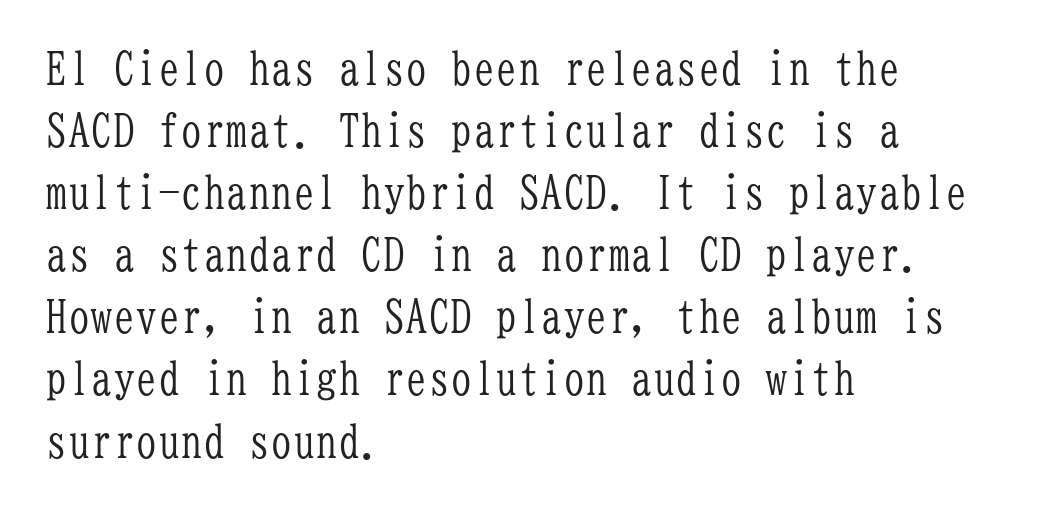
Q: Is the text bold? A: No.
Q: Is the text italic (slanted)? A: No, it is upright.
Q: Is the typeface a serif or a sans-serif typeface? A: Serif.
Q: Is the text underlined? A: No.
Q: How is the paragraph aligned? A: Left-aligned.
Q: Is the spacing between letters normal or unusually wide? A: Normal.
Q: Is the spacing between lines tight, normal or loose? A: Normal.
Q: Width (condensed, normal, or wide)? A: Condensed.
Q: Stroke contrast? A: Low.
Q: x-height? A: Medium.
Q: Monospaced? A: Yes.
